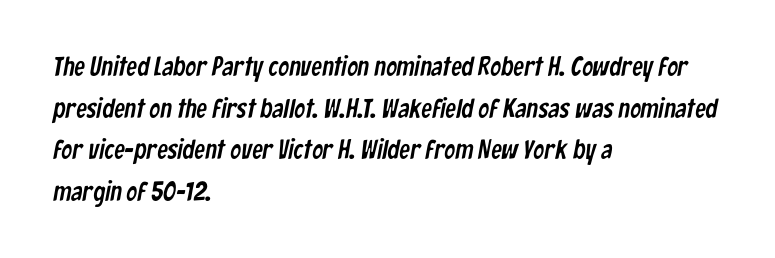
Q: Is the text underlined? A: No.
Q: How is the paragraph aligned? A: Left-aligned.
Q: Is the spacing between letters normal or unusually wide? A: Normal.
Q: Is the spacing between lines tight, normal or loose? A: Normal.
